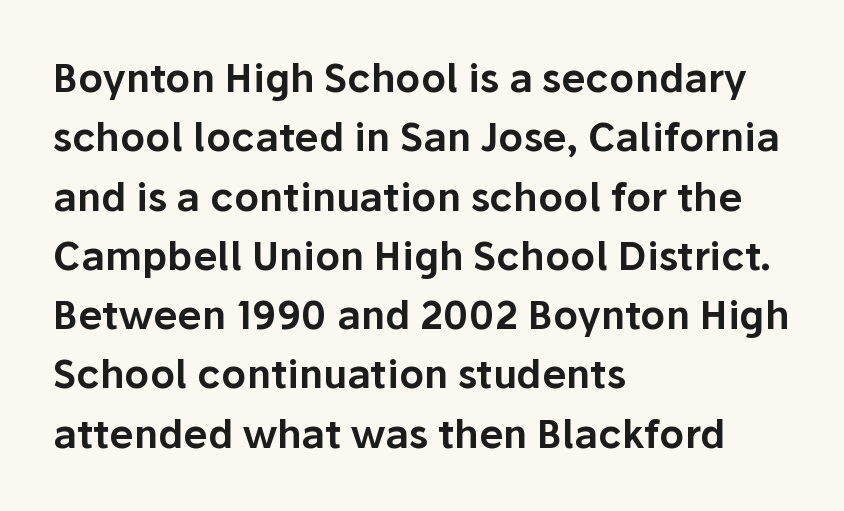
{"serif": "no", "italic": "no", "width": "normal", "stroke_contrast": "low", "x_height": "medium", "monospaced": "no", "underline": "no", "align": "left", "line_spacing": "normal", "line_spacing_ratio": 1.52, "letter_spacing": "normal", "letter_spacing_em": 0.0, "glyph_px": 39}
